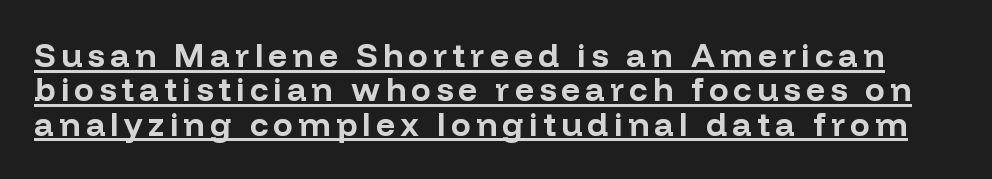
{"serif": "no", "italic": "no", "bold": "yes", "weight": "bold", "width": "normal", "stroke_contrast": "low", "x_height": "medium", "monospaced": "no", "underline": "yes", "line_spacing": "tight", "line_spacing_ratio": 1.04, "glyph_px": 33}
